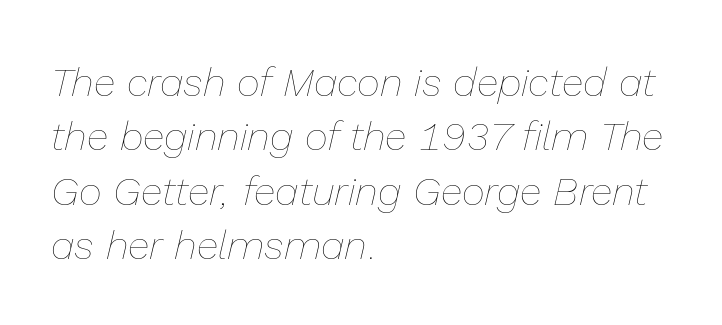
{"italic": "yes", "lean": "right", "slant_degrees": 13, "bold": "no", "weight": "thin", "width": "normal", "stroke_contrast": "low", "x_height": "medium", "monospaced": "no", "underline": "no", "align": "left", "line_spacing": "normal", "line_spacing_ratio": 1.36, "letter_spacing": "normal", "letter_spacing_em": 0.0, "glyph_px": 40}
